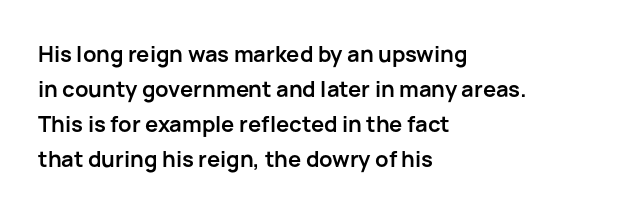
Horizontal bands of white between lines are of average thickness. The rendering keeps characters at their native spacing. Line beginnings align vertically; line endings do not. The font is running at its bold setting. No italicization has been applied; the sample stays upright.
